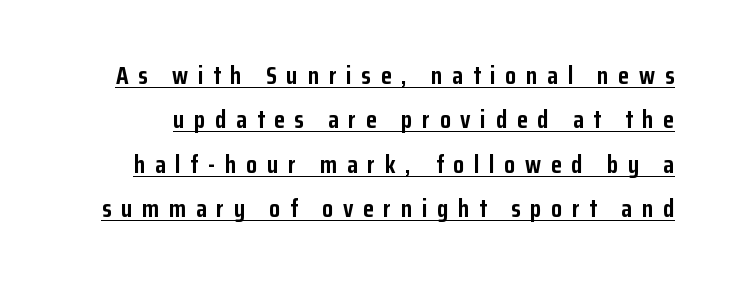
The image shows 25 px bold type, upright; set line spacing 1.78x, unusually wide letter spacing (+0.39 em), underlined.
